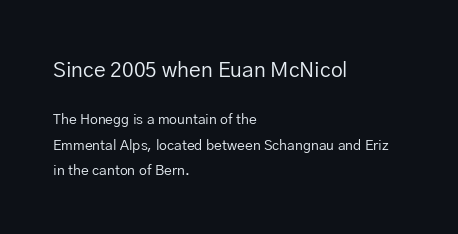
{"italic": "no", "bold": "no", "underline": "no", "align": "left", "line_spacing_ratio": 1.83, "letter_spacing": "normal", "letter_spacing_em": 0.0, "larger_block": "first", "size_ratio": 1.5, "glyph_px": 21}
